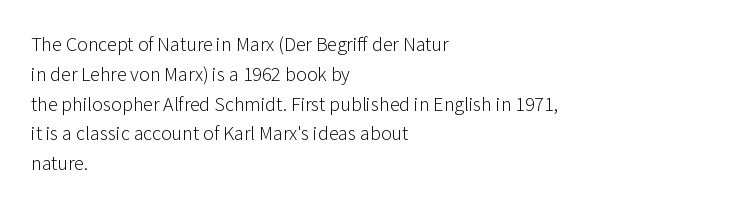
The image shows 20 px text type, upright; set left-aligned, normal line spacing (1.49x), normal letter spacing, not underlined.
